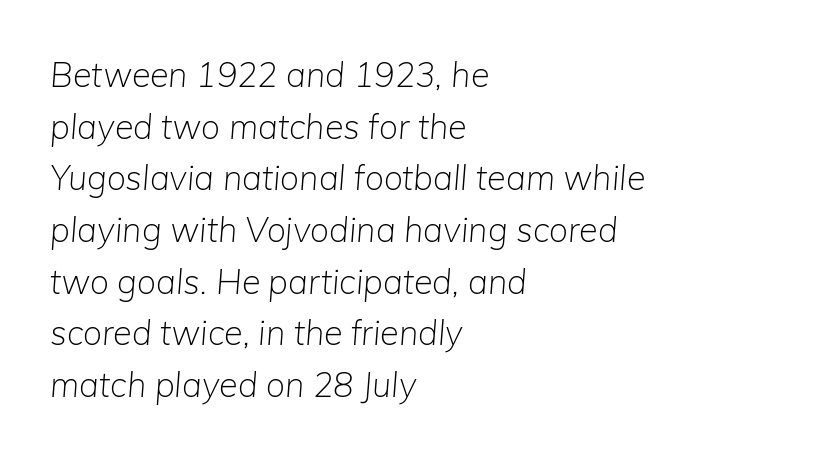
{"italic": "yes", "lean": "right", "slant_degrees": 5, "bold": "no", "weight": "light", "width": "normal", "stroke_contrast": "low", "x_height": "medium", "monospaced": "no", "underline": "no", "align": "left", "line_spacing": "normal", "line_spacing_ratio": 1.52, "letter_spacing": "normal", "letter_spacing_em": 0.0, "glyph_px": 34}
